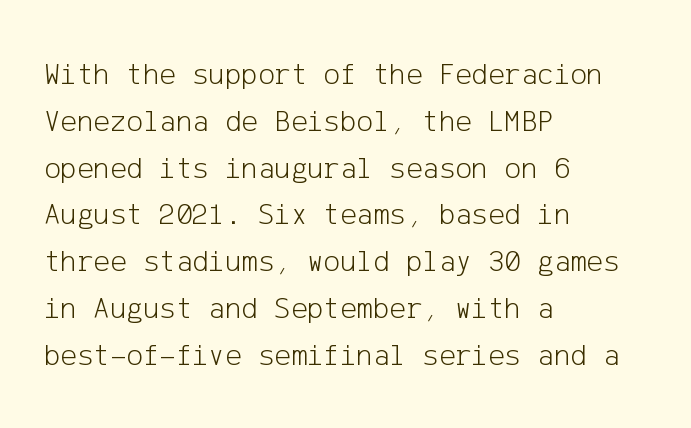
The image shows 31 px light sans-serif type, upright; set left-aligned, normal line spacing (1.51x), normal letter spacing, not underlined; low stroke contrast and a medium x-height.
